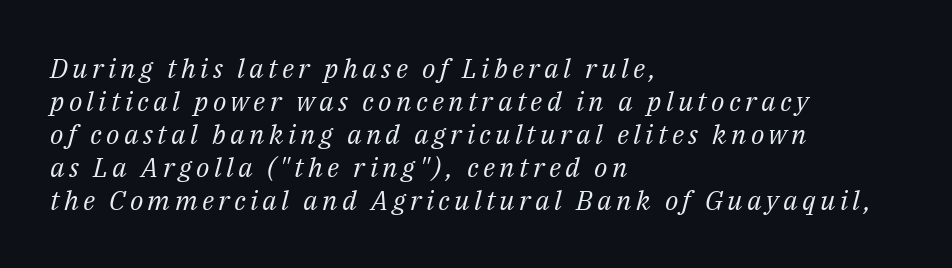
The space directly below the letters is spotless. Weight: in the light-to-regular range. The compositor pushed each line to the left boundary. Style check: oblique.
